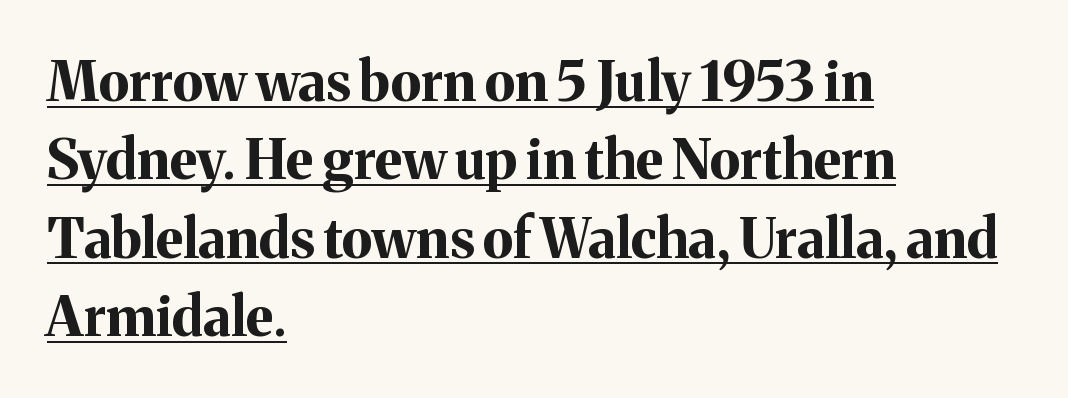
The image shows 54 px bold serif type, upright; set left-aligned, normal line spacing (1.45x), normal letter spacing, underlined; medium stroke contrast and a medium x-height.
